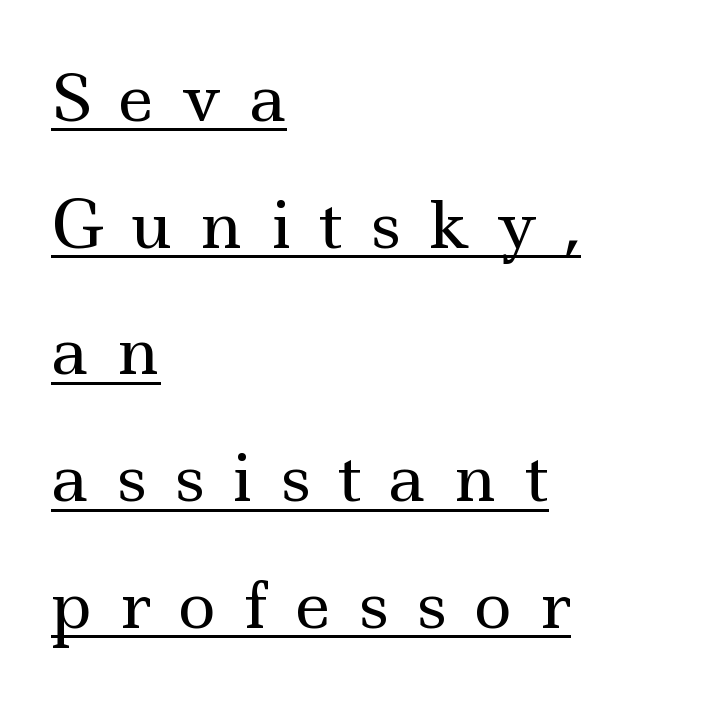
The image shows 65 px regular-weight, wide serif type, upright; set left-aligned, loose line spacing (1.95x), unusually wide letter spacing (+0.42 em), underlined; a small x-height.
